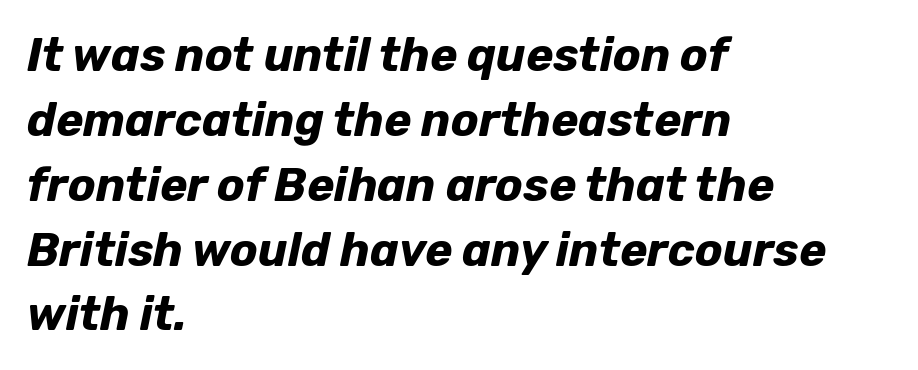
Q: Is the text bold? A: Yes.
Q: Is the text italic (slanted)? A: Yes, it leans right by about 12 degrees.
Q: Is the text underlined? A: No.
Q: How is the paragraph aligned? A: Left-aligned.
Q: Is the spacing between letters normal or unusually wide? A: Normal.
Q: Is the spacing between lines tight, normal or loose? A: Normal.
Q: Width (condensed, normal, or wide)? A: Normal.
Q: Stroke contrast? A: Low.
Q: x-height? A: Medium.
Q: Monospaced? A: No.
